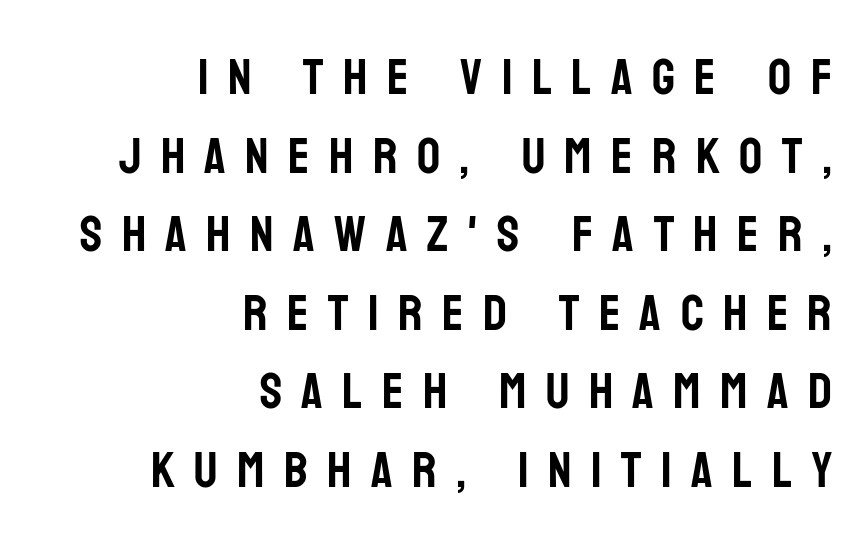
The setting favours the right margin, as signatures and pull-quotes sometimes do. Posture: straight, roman, zero tilt. This rendering employs a face without finishing strokes, i.e., a sans-serif. Character widths vary here, with narrow letters taking less room than wide ones. Vertically, the passage feels balanced, rows spaced as you'd expect.
